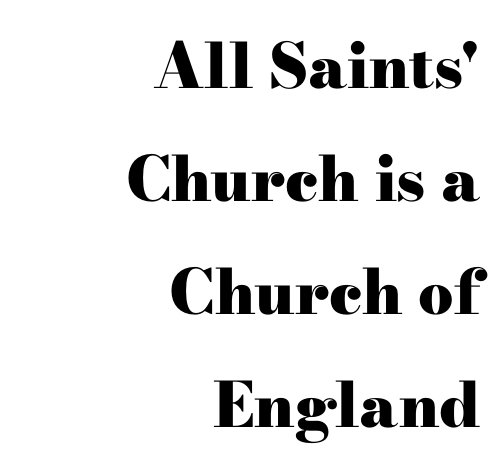
Q: Is the text bold? A: Yes.
Q: Is the text italic (slanted)? A: No, it is upright.
Q: Is the typeface a serif or a sans-serif typeface? A: Serif.
Q: Is the text underlined? A: No.
Q: How is the paragraph aligned? A: Right-aligned.
Q: Is the spacing between letters normal or unusually wide? A: Normal.
Q: Width (condensed, normal, or wide)? A: Wide.
Q: Stroke contrast? A: High.
Q: x-height? A: Small.
Q: Monospaced? A: No.
